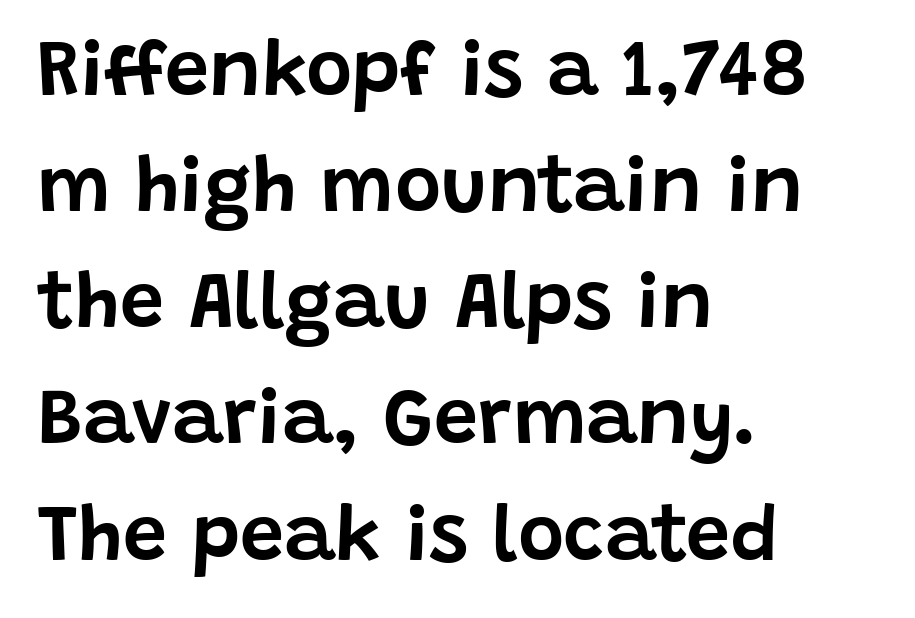
Descender tails drop into unmarked territory. In CSS terms this would be text-align: left. Each letter keeps its own natural width here, so spacing adapts to shape. The rows are spaced the way most documents space them. Every stem runs plumb, perpendicular to the baseline. Is this a sans? Yes — the strokes have no serifs.
